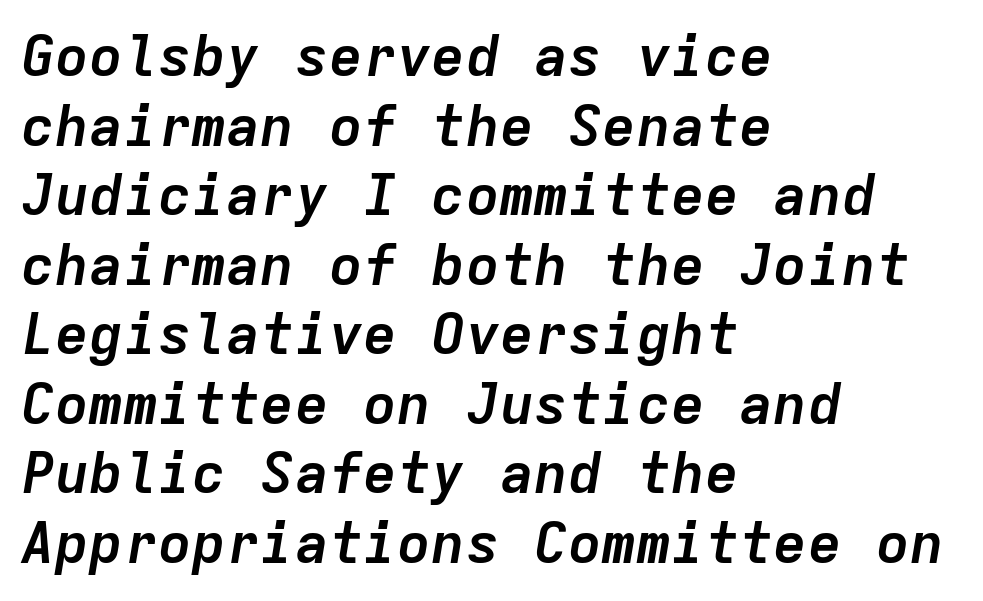
Emphasis-style slanted type is in use. Every row of glyphs begins at an identical x-position on the left. Nobody drew a line under any word here. The font is running at its bold setting. You could count columns in this text — the font is strictly monospaced. Is the letter spacing exaggerated? No — it looks like the ordinary default.
